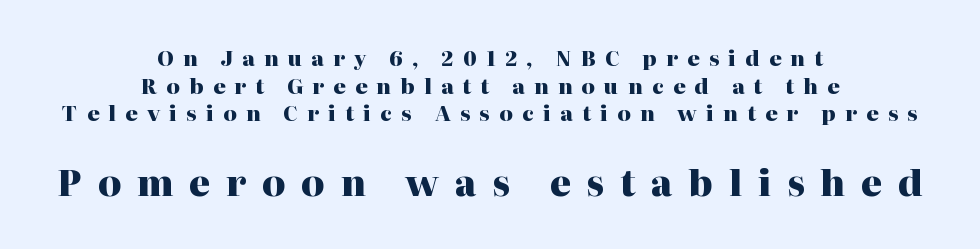
The image shows 36 px heavy serif type, upright; set centered, normal line spacing (1.32x), unusually wide letter spacing (+0.44 em), not underlined; the second (bottom) block is 1.71x larger; high stroke contrast and a medium x-height.
